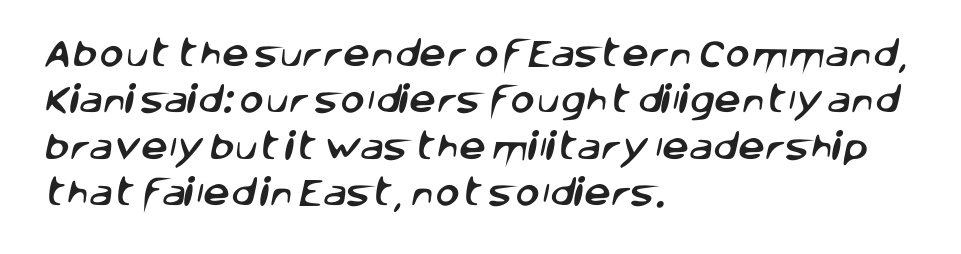
Typographically, this falls in the sans-serif category. The gaps between neighbouring characters are ordinary and unremarkable. Horizontal alignment here is leftward, the default for most running prose. Only glyphs here, with clear space below each row. Quick note: interline space is typical. Do the characters align in a grid? No, the font is proportional.
